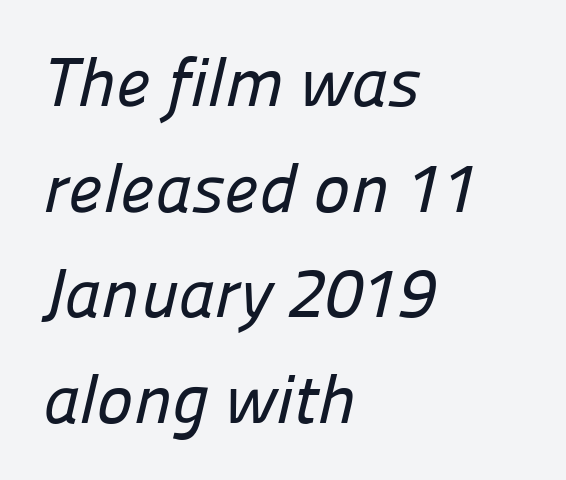
The setting favours the left margin, as ordinary paragraphs usually do. You could not count columns in this text — the font is proportionally spaced. The space directly below the letters is spotless. Leading: standard. Stroke terminals: plain, sans-serif. Tracking value appears to be zero — textbook default spacing.
